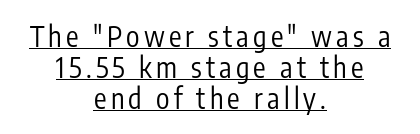
Vertical strokes here are truly vertical. These lines are rendered in a variable-pitch font. The passage is arranged like a title page — every line centered. Stems and bowls with no extra thickness — not bold. In terms of leading, this rendering errs on the cramped side.
